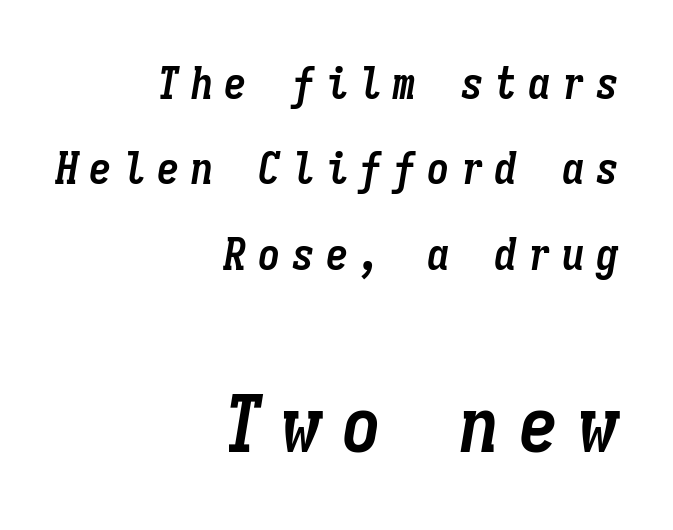
{"italic": "yes", "lean": "right", "slant_degrees": 9, "bold": "yes", "weight": "semibold", "width": "condensed", "stroke_contrast": "low", "x_height": "medium", "monospaced": "yes", "underline": "no", "align": "right", "line_spacing": "loose", "line_spacing_ratio": 1.9, "letter_spacing": "wide", "letter_spacing_em": 0.25, "larger_block": "second", "size_ratio": 1.76, "glyph_px": 79}
